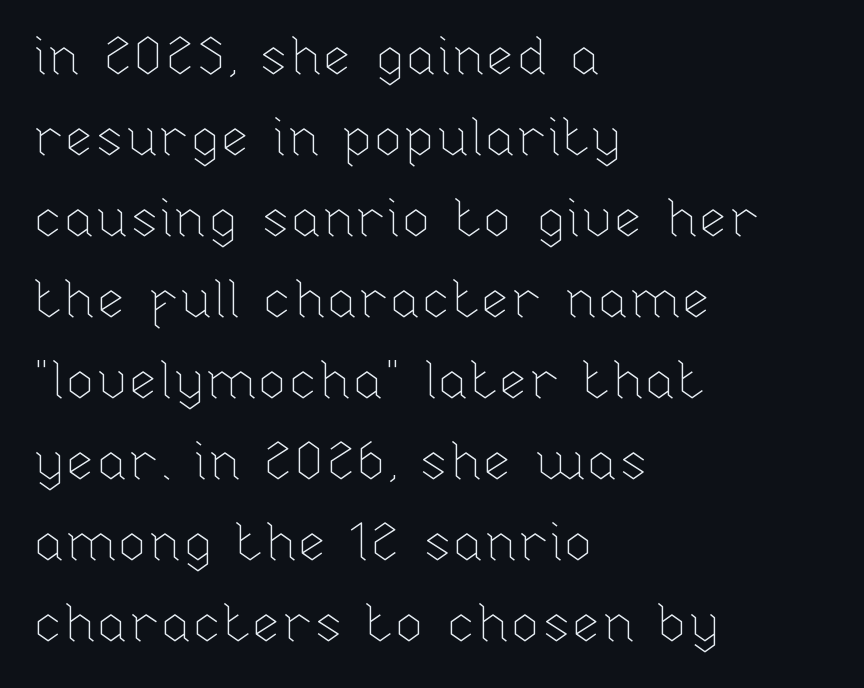
Italic: no, the glyphs are upright roman. Nobody touched the tracking dial on this one. Words float on clear page, feet unadorned. Think of a printed novel: that variable character pitch is what you see here. The typeface has the unassuming heft of standard copy or less.
